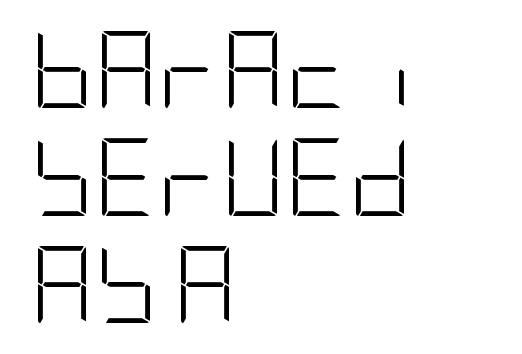
Quick note: interline space is typical. Only glyphs here, with clear space below each row. The strokes are not fattened; the text isn't bold. Inter-character spacing is left at the font's built-in metrics. Caption: multi-line text, flush left, ragged right.
